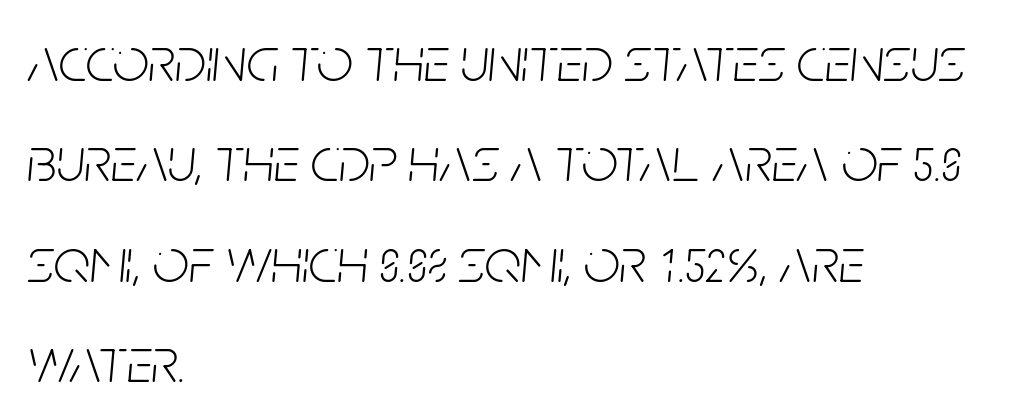
Vertically, the passage feels balanced, rows spaced as you'd expect. All the whitespace from short lines collects on the right. The axis of the letterforms is tilted away from vertical. Is the type heavy? It reads as light-to-regular instead.
